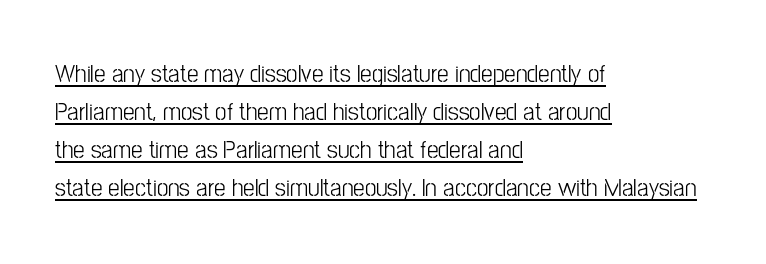
The image shows 26 px text type, upright; set left-aligned, normal line spacing (1.46x), normal letter spacing, underlined.
